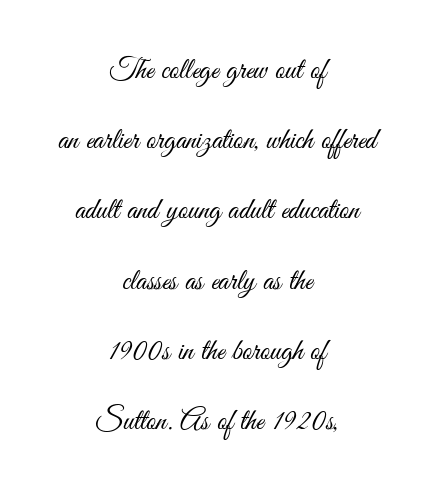
Q: Is the text bold? A: No.
Q: Is the text italic (slanted)? A: Yes.
Q: Is the typeface a serif or a sans-serif typeface? A: Sans-serif.
Q: Is the text underlined? A: No.
Q: How is the paragraph aligned? A: Centered.
Q: Is the spacing between letters normal or unusually wide? A: Normal.
Q: Is the spacing between lines tight, normal or loose? A: Loose.
Q: Width (condensed, normal, or wide)? A: Condensed.
Q: Stroke contrast? A: Medium.
Q: x-height? A: Small.
Q: Monospaced? A: No.
